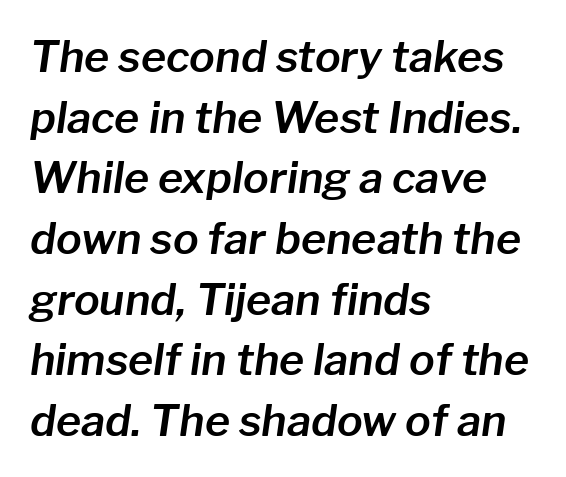
The lines are quadded left. Observe the ordinary spacing: letters are neighbours, not strangers. This rendering features lettering with no underline. The passage shown stacks its lines at a standard gap. This is oblique type, the kind used for emphasis or titles. Is this a fixed-width face? No — the glyphs have proportional, varying widths.
